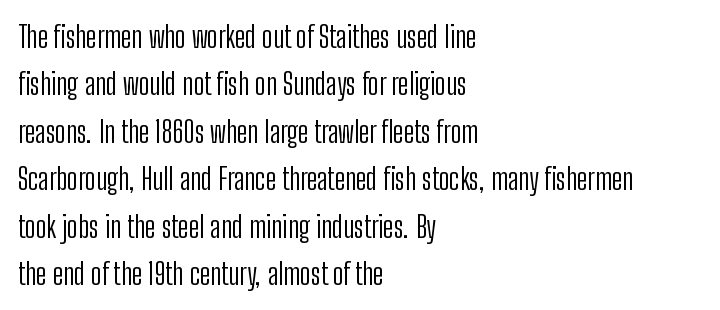
The image shows 30 px light, condensed sans-serif type, upright; set left-aligned, normal line spacing (1.58x), normal letter spacing, not underlined; low stroke contrast and a medium x-height.
